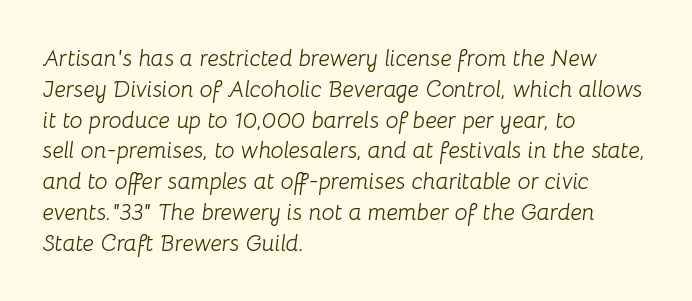
{"italic": "yes", "lean": "right", "slant_degrees": 8, "bold": "no", "underline": "no", "align": "left", "line_spacing": "normal", "line_spacing_ratio": 1.34, "letter_spacing": "normal", "letter_spacing_em": 0.0, "glyph_px": 23}
